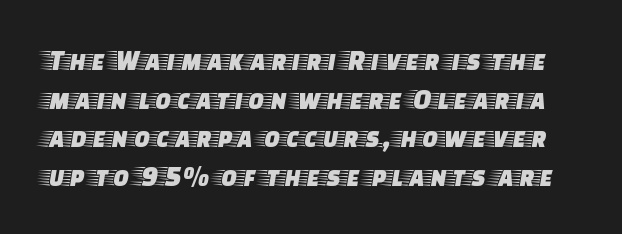
The image shows 29 px wide serif type; set normal line spacing (1.33x), normal letter spacing, not underlined; low stroke contrast and a large x-height.
